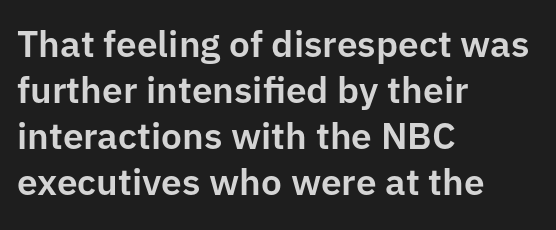
The image shows 37 px sans-serif type, upright; set left-aligned, line spacing 1.24x, normal letter spacing, not underlined; low stroke contrast and a medium x-height.
